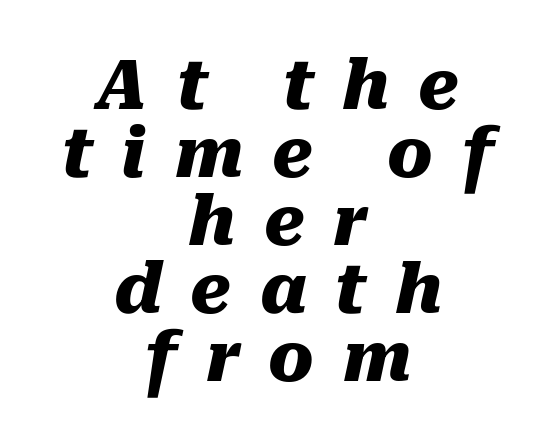
{"italic": "yes", "lean": "right", "slant_degrees": 10, "bold": "yes", "weight": "heavy", "width": "normal", "stroke_contrast": "medium", "x_height": "medium", "monospaced": "no", "underline": "no", "align": "center", "line_spacing": "tight", "line_spacing_ratio": 1.0, "letter_spacing": "wide", "letter_spacing_em": 0.42, "glyph_px": 68}
